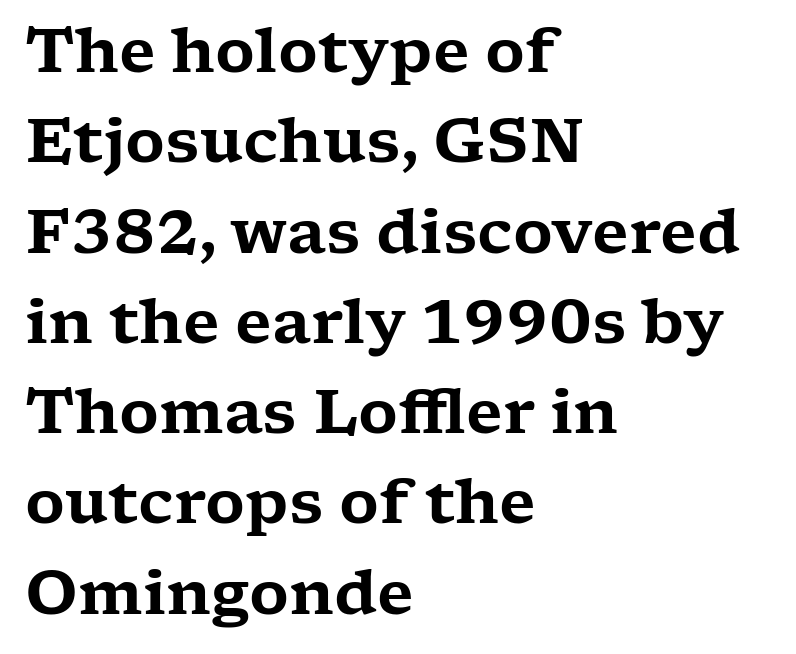
Q: Is the text italic (slanted)? A: No, it is upright.
Q: Is the typeface a serif or a sans-serif typeface? A: Serif.
Q: Is the text underlined? A: No.
Q: How is the paragraph aligned? A: Left-aligned.
Q: Is the spacing between letters normal or unusually wide? A: Normal.
Q: Is the spacing between lines tight, normal or loose? A: Normal.
Q: Width (condensed, normal, or wide)? A: Wide.
Q: Stroke contrast? A: Low.
Q: x-height? A: Medium.
Q: Monospaced? A: No.
